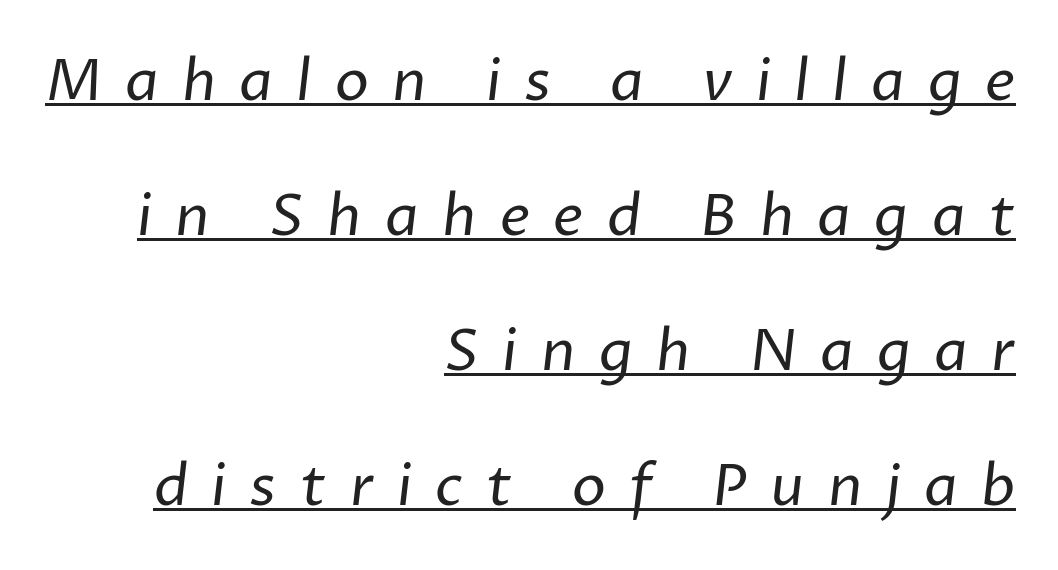
The image shows 57 px regular-weight sans-serif type; set right-aligned, loose line spacing (2.37x), unusually wide letter spacing (+0.41 em), underlined; low stroke contrast and a medium x-height.
